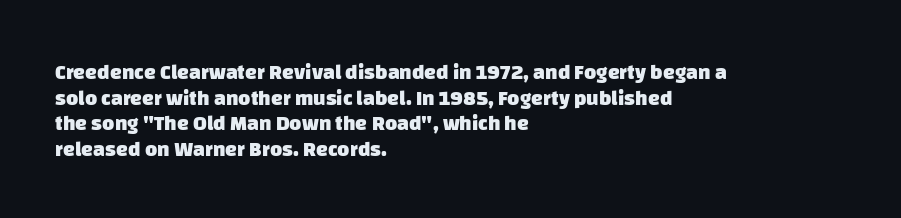
Does extra space separate the letters? No, they use regular spacing. The rendering anchors every line to the left-hand side. The baseline area is clear. Heavy-handed strokes throughout: this text is bold.
